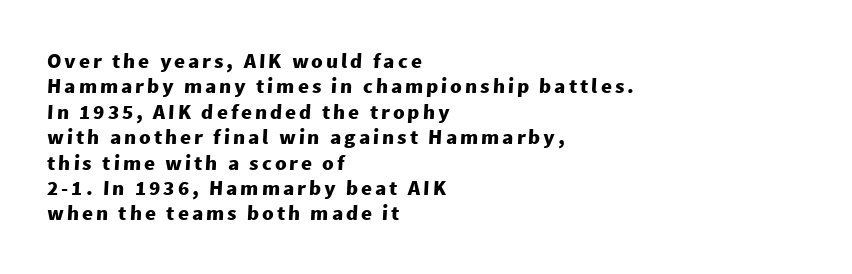
Q: Is the text bold? A: Yes.
Q: Is the text underlined? A: No.
Q: How is the paragraph aligned? A: Left-aligned.
